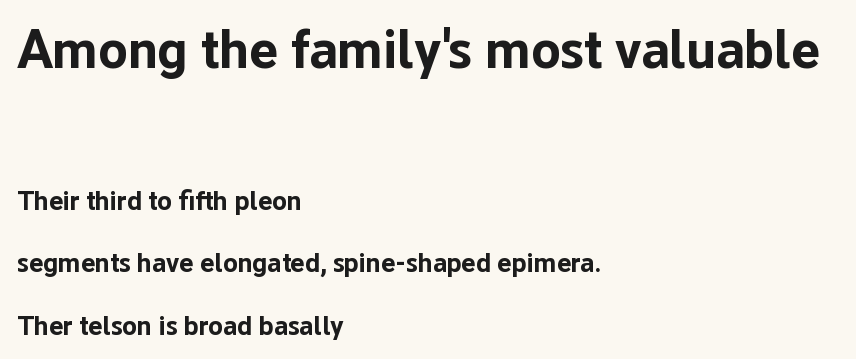
{"serif": "no", "italic": "no", "bold": "yes", "weight": "bold", "width": "normal", "stroke_contrast": "low", "x_height": "medium", "monospaced": "no", "underline": "no", "align": "left", "line_spacing": "loose", "line_spacing_ratio": 2.3, "letter_spacing": "normal", "letter_spacing_em": 0.0, "larger_block": "first", "size_ratio": 2.0, "glyph_px": 54}
